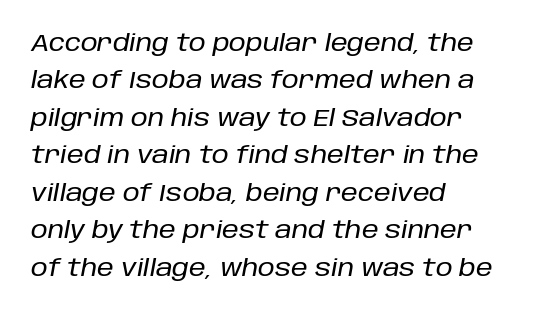
The image shows 24 px text type, italic (leaning right); set left-aligned, normal line spacing (1.56x), normal letter spacing, not underlined.
